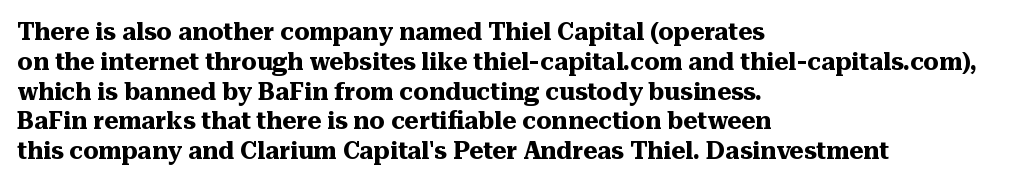
{"italic": "no", "bold": "yes", "underline": "no", "align": "left", "line_spacing_ratio": 1.24, "letter_spacing": "normal", "letter_spacing_em": 0.0, "glyph_px": 24}
